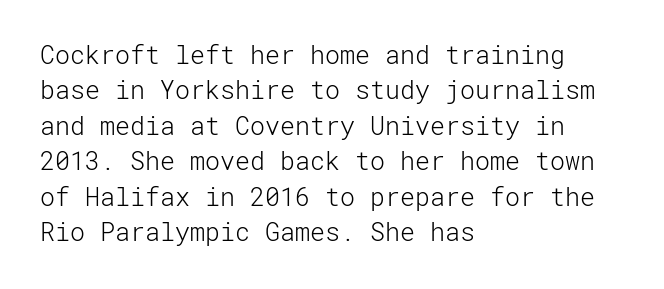
Q: Is the text bold? A: No.
Q: Is the text italic (slanted)? A: No, it is upright.
Q: Is the text underlined? A: No.
Q: How is the paragraph aligned? A: Left-aligned.
Q: Is the spacing between letters normal or unusually wide? A: Normal.
Q: Is the spacing between lines tight, normal or loose? A: Normal.
